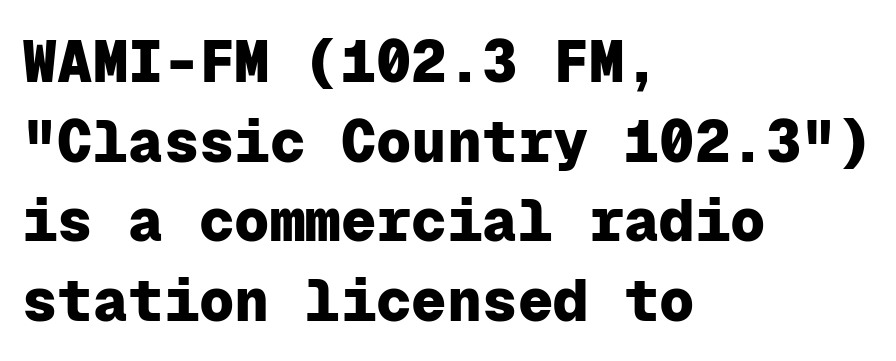
{"serif": "no", "italic": "no", "bold": "yes", "weight": "heavy", "width": "normal", "stroke_contrast": "low", "x_height": "medium", "monospaced": "yes", "underline": "no", "align": "left", "line_spacing": "normal", "line_spacing_ratio": 1.35, "letter_spacing": "normal", "letter_spacing_em": 0.0, "glyph_px": 59}
